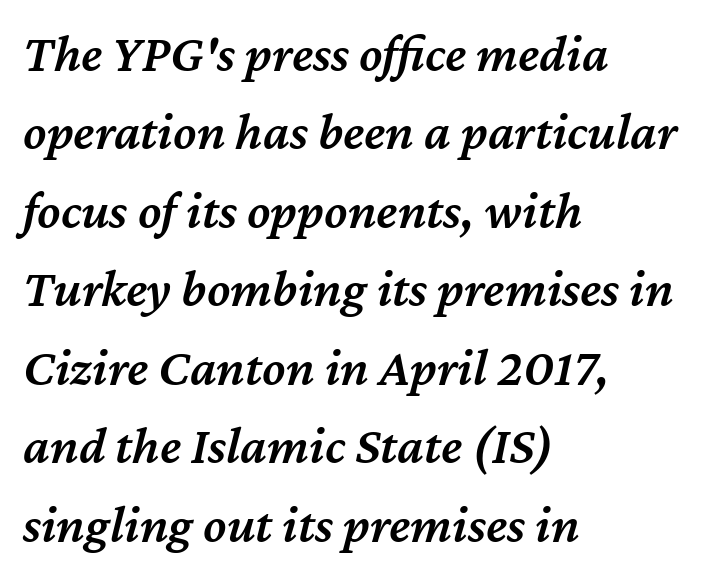
Reading down the block, your eye returns to a fixed left position each line. The rendering applies a slant to the glyphs. Descender tails drop into unmarked territory. A normal amount of white space separates one row of letters from the next. The passage shown is typed in a proportional face where columns would drift. Slightly chunky letters — semibold, I'd say, not full bold.
